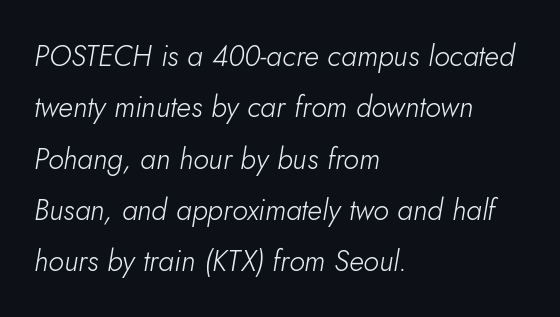
The image shows 29 px light type, italic (leaning right); set left-aligned, line spacing 1.77x, normal letter spacing, not underlined; low stroke contrast and a small x-height.
